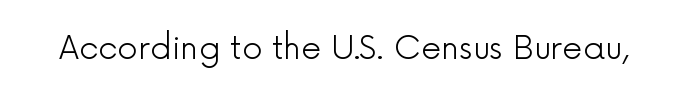
Inter-character spacing is left at the font's built-in metrics. Is this a fixed-width face? No — the glyphs have proportional, varying widths. On a weight scale, this lands at 450 or below. Posture: straight, roman, zero tilt.
